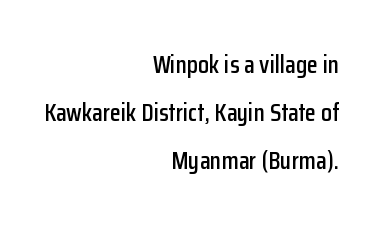
Q: Is the text italic (slanted)? A: No, it is upright.
Q: Is the text underlined? A: No.
Q: How is the paragraph aligned? A: Right-aligned.
Q: Is the spacing between letters normal or unusually wide? A: Normal.
Q: Is the spacing between lines tight, normal or loose? A: Loose.
